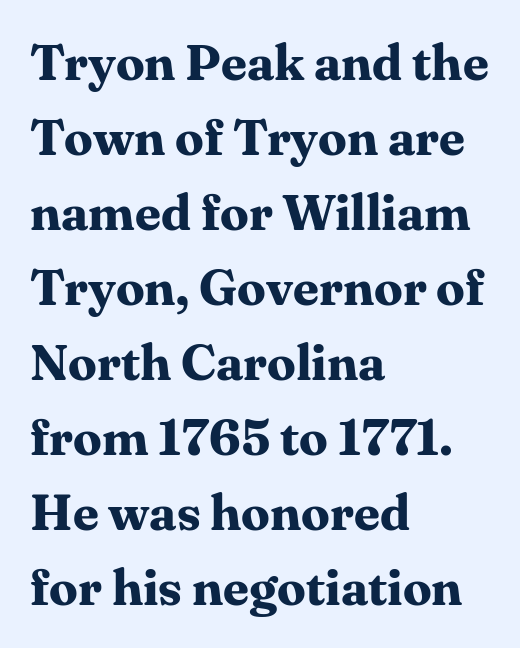
The image shows 51 px bold serif type, upright; set left-aligned, normal line spacing (1.47x), normal letter spacing, not underlined; medium stroke contrast and a medium x-height.
